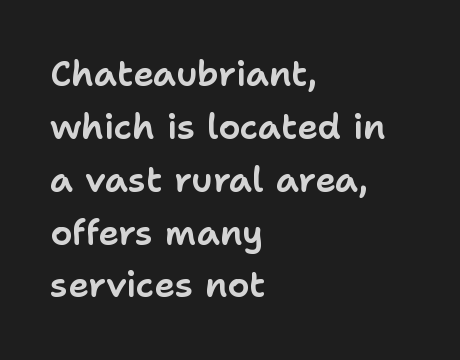
The gap between lines stays unmarked. Is there much room between lines? A standard amount, neither cramped nor airy. Inter-character spacing is left at the font's built-in metrics. The rendering anchors every line to the left-hand side. This is roman type, the default non-slanted kind.
